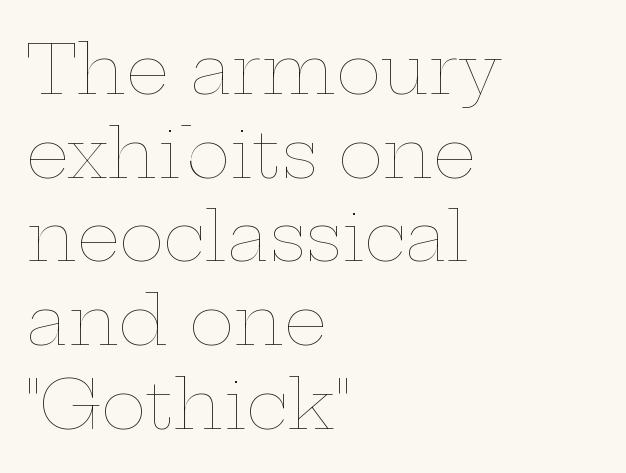
These lines are rendered in a variable-pitch font. Nobody drew a line under any word here. Weight: regular or lighter. Notice how the stems are strictly vertical — no italics here. The passage is arranged the way most books set body copy — flush left. What stands out about the letter spacing? Nothing — it is the standard amount.
